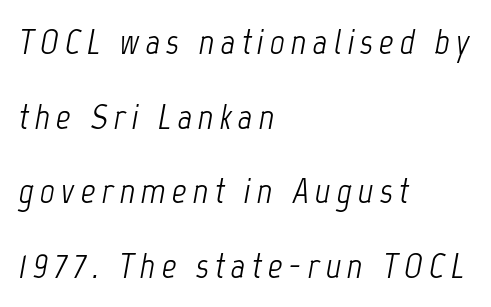
The image shows 36 px light, condensed type, italic (leaning right); set left-aligned, loose line spacing (2.07x), not underlined; low stroke contrast and a medium x-height.
